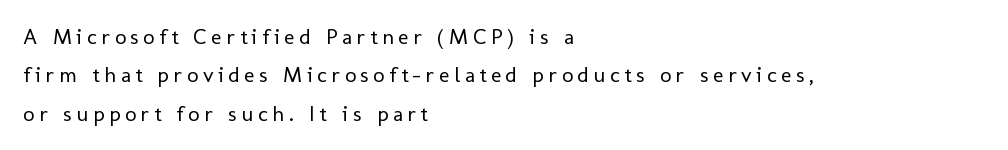
{"italic": "no", "bold": "no", "underline": "no", "align": "left", "line_spacing_ratio": 1.75, "letter_spacing": "wide", "letter_spacing_em": 0.21, "glyph_px": 22}
